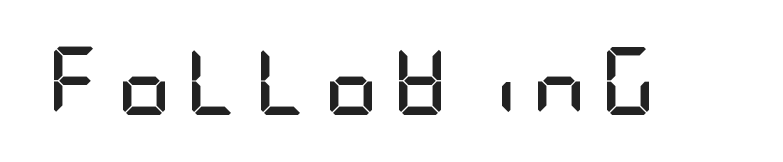
{"serif": "no", "italic": "no", "bold": "yes", "weight": "semibold", "width": "condensed", "stroke_contrast": "low", "x_height": "large", "underline": "no", "letter_spacing": "wide", "letter_spacing_em": 0.2, "glyph_px": 68}
